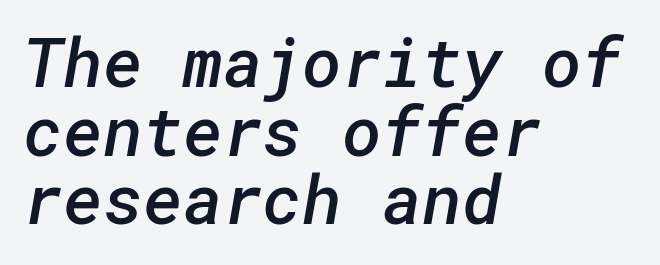
Q: Is the text bold? A: Semi-bold.
Q: Is the typeface a serif or a sans-serif typeface? A: Sans-serif.
Q: Is the text underlined? A: No.
Q: How is the paragraph aligned? A: Left-aligned.
Q: Is the spacing between letters normal or unusually wide? A: Normal.
Q: Is the spacing between lines tight, normal or loose? A: Tight.
Q: Width (condensed, normal, or wide)? A: Normal.
Q: Stroke contrast? A: Low.
Q: x-height? A: Medium.
